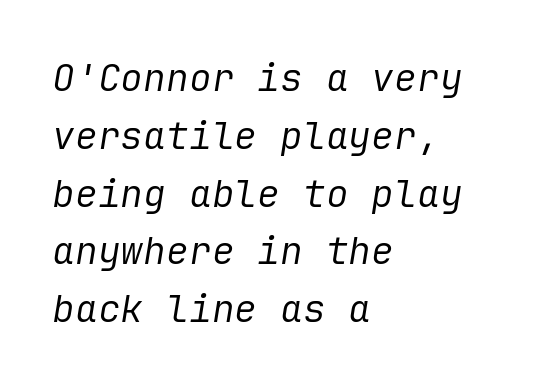
The image shows 38 px regular-weight type, italic (leaning right); set left-aligned, normal line spacing (1.52x), normal letter spacing, not underlined; low stroke contrast and a medium x-height.
